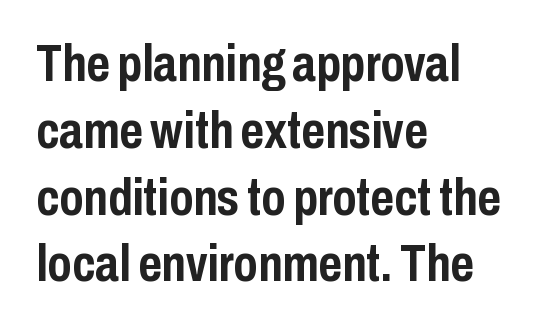
{"serif": "no", "italic": "no", "bold": "yes", "weight": "semibold", "width": "condensed", "stroke_contrast": "low", "x_height": "medium", "monospaced": "no", "underline": "no", "align": "left", "line_spacing": "normal", "line_spacing_ratio": 1.31, "letter_spacing": "normal", "letter_spacing_em": 0.0, "glyph_px": 51}
